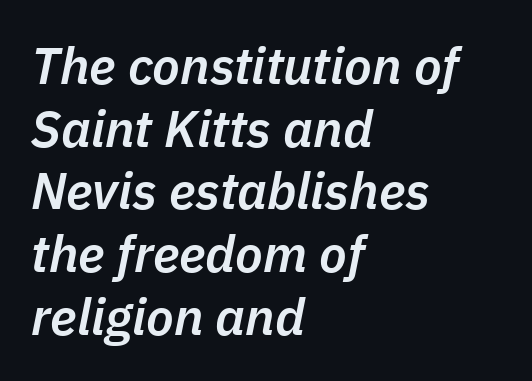
The image shows 51 px semibold type, italic (leaning right); set left-aligned, line spacing 1.23x, normal letter spacing, not underlined; low stroke contrast and a medium x-height.
